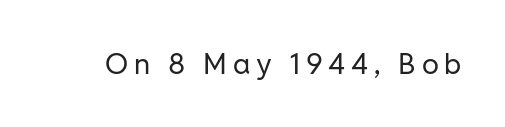
{"serif": "no", "italic": "no", "bold": "no", "weight": "regular", "width": "normal", "stroke_contrast": "low", "x_height": "medium", "monospaced": "no", "underline": "no", "glyph_px": 29}
